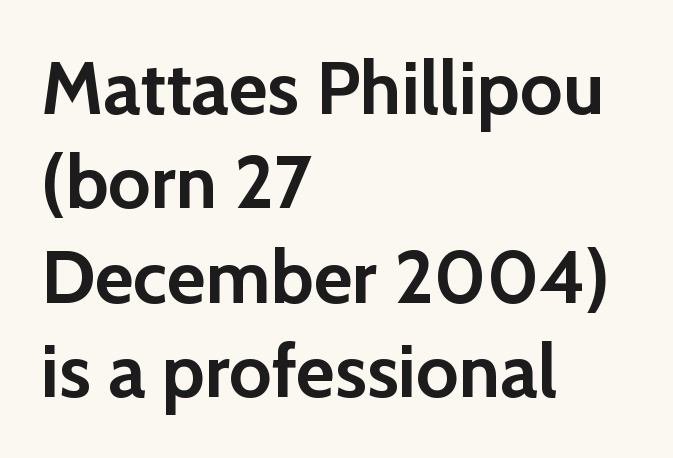
The lettering holds an erect, upright posture throughout. A classic flush-left, rag-right setting is used for this passage. You'd pick this weight for a headline — it's a proper bold. What stands out about the letter spacing? Nothing — it is the standard amount. Proportional: the letters do not fall into vertical columns.
